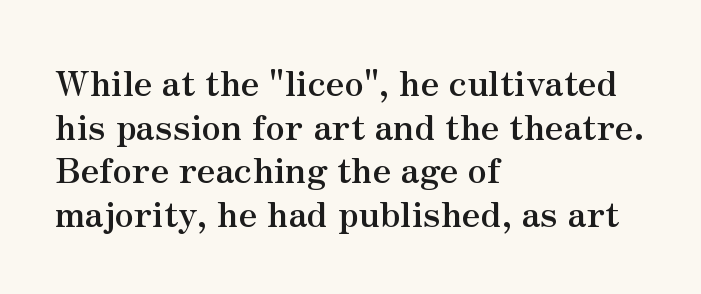
Q: Is the text bold? A: Yes.
Q: Is the text italic (slanted)? A: No, it is upright.
Q: Is the typeface a serif or a sans-serif typeface? A: Serif.
Q: Is the text underlined? A: No.
Q: How is the paragraph aligned? A: Left-aligned.
Q: Is the spacing between letters normal or unusually wide? A: Normal.
Q: Is the spacing between lines tight, normal or loose? A: Normal.
Q: Width (condensed, normal, or wide)? A: Normal.
Q: Stroke contrast? A: Medium.
Q: x-height? A: Small.
Q: Monospaced? A: No.
